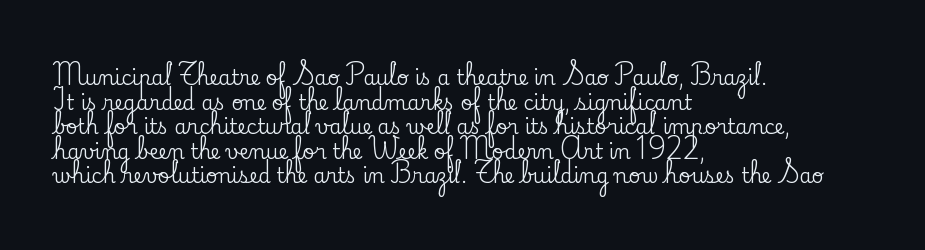
Q: Is the text italic (slanted)? A: No, it is upright.
Q: Is the text underlined? A: No.
Q: How is the paragraph aligned? A: Left-aligned.
Q: Is the spacing between letters normal or unusually wide? A: Normal.
